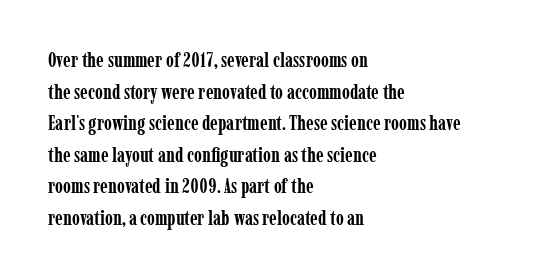
The image shows 20 px bold type, upright; set left-aligned, normal line spacing (1.58x), normal letter spacing, not underlined.
